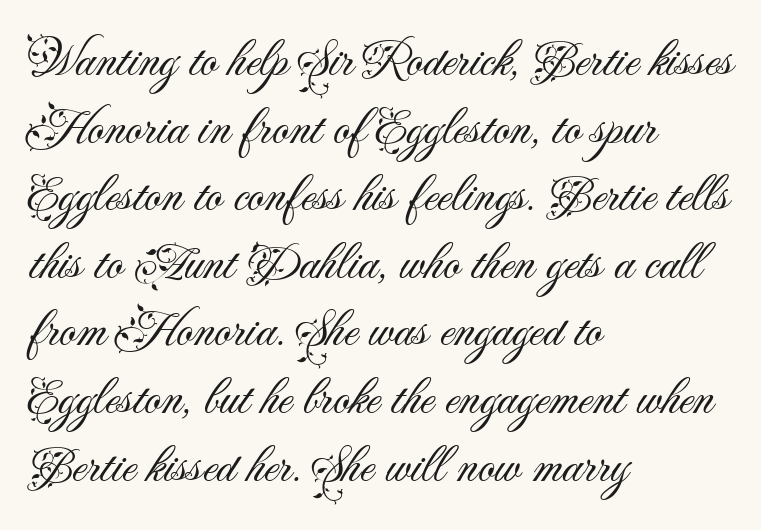
This sample has the flowing, uneven cadence of proportional lettering. The lines are quadded left. Any mark beneath the type? The region is blank. Line spacing here is normal. Observe the absence of serifs on each vertical stroke in this sample.
